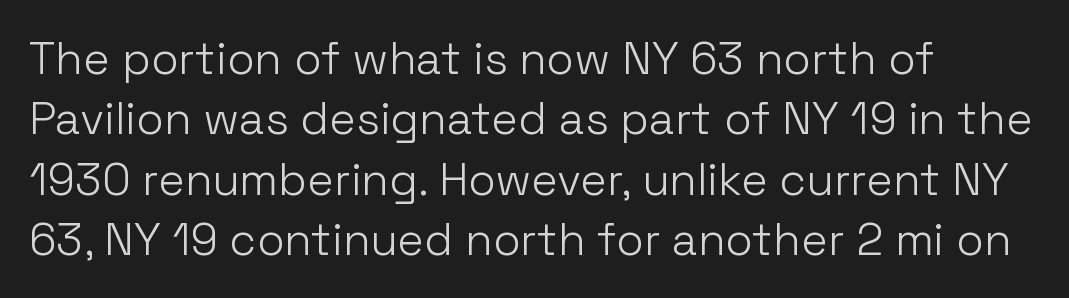
The image shows 45 px light sans-serif type, upright; set left-aligned, normal line spacing (1.34x), normal letter spacing, not underlined; low stroke contrast and a medium x-height.
